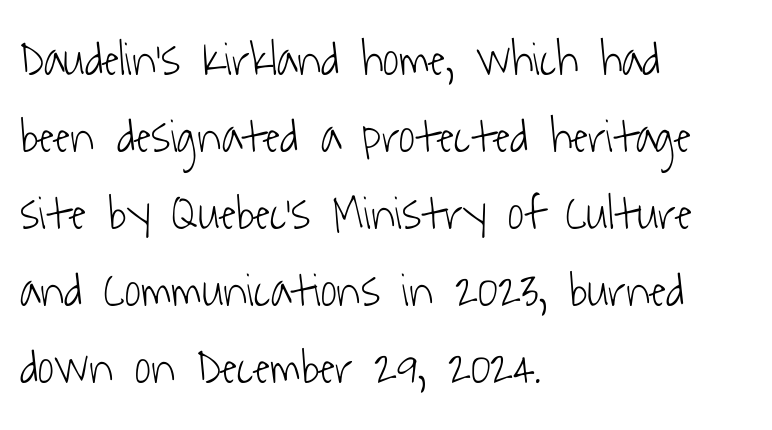
{"serif": "no", "bold": "no", "weight": "light", "width": "condensed", "stroke_contrast": "low", "x_height": "medium", "monospaced": "no", "underline": "no", "align": "left", "line_spacing": "normal", "line_spacing_ratio": 1.57, "letter_spacing": "normal", "letter_spacing_em": 0.0, "glyph_px": 49}
